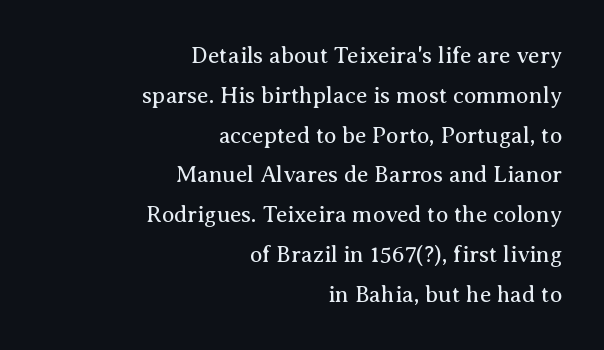
Tall strokes in this sample are plumb rather than angled. Casual observation: everything's shoved over to the right. The letters look calm and open, with moderate or lighter stems. Words appear dense and cohesive because spacing is normal.
